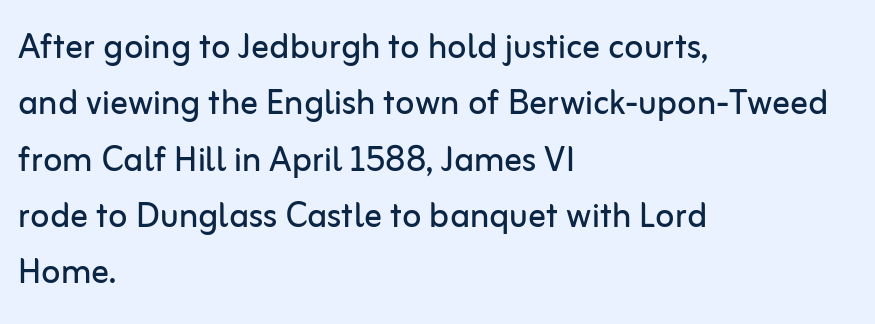
The image shows 44 px regular-weight sans-serif type, upright; set left-aligned, normal line spacing (1.28x), normal letter spacing, not underlined; low stroke contrast and a medium x-height.
